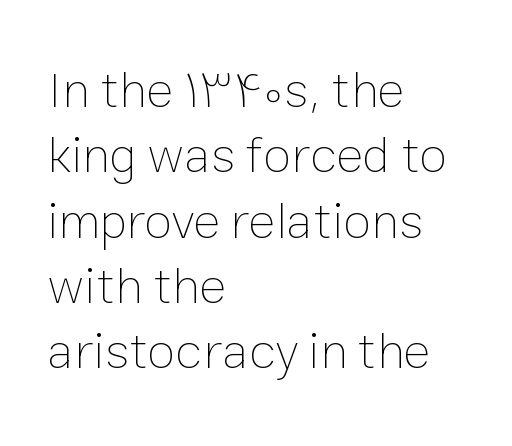
Rule under the text: the space is simply empty. The vertical gap from one line to the next is medium. A roman cut, with each character standing at attention. This rendering uses left alignment, leaving the right contour irregular. No extra tracking has been applied to these lines. On a weight scale, this lands at 450 or below.
